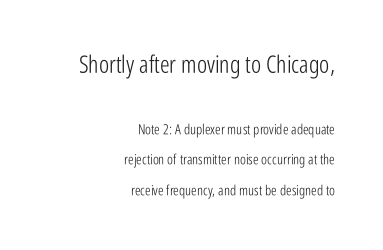
{"italic": "no", "bold": "no", "underline": "no", "align": "right", "line_spacing": "loose", "line_spacing_ratio": 2.19, "letter_spacing": "normal", "letter_spacing_em": 0.0, "larger_block": "first", "size_ratio": 1.71, "glyph_px": 24}
